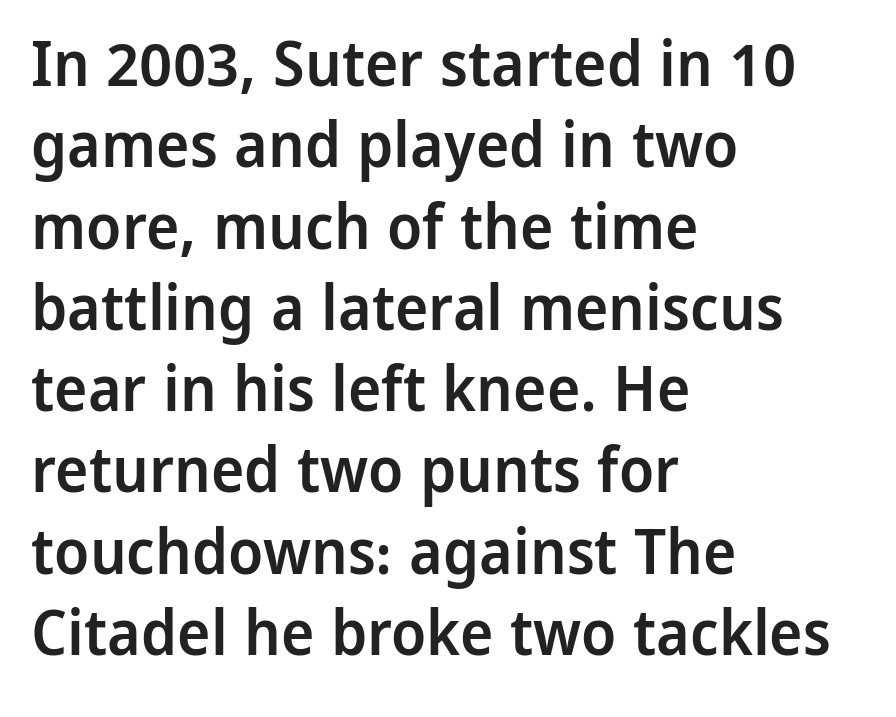
Compared with typical paragraphs, the rows here are spaced about the same. To sum up the face: it is a sans, with no serifs. These lines were composed using upright roman letters. Is the block centered? No — it sits flush against the left margin. The letterforms sit shoulder to shoulder at normal distance.
